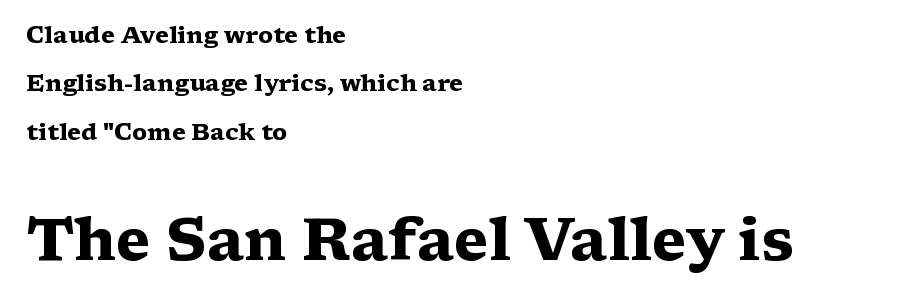
{"serif": "yes", "italic": "no", "bold": "yes", "weight": "heavy", "width": "wide", "stroke_contrast": "medium", "x_height": "medium", "monospaced": "no", "underline": "no", "align": "left", "line_spacing": "loose", "line_spacing_ratio": 2.1, "letter_spacing": "normal", "letter_spacing_em": 0.0, "larger_block": "second", "size_ratio": 2.52, "glyph_px": 58}
